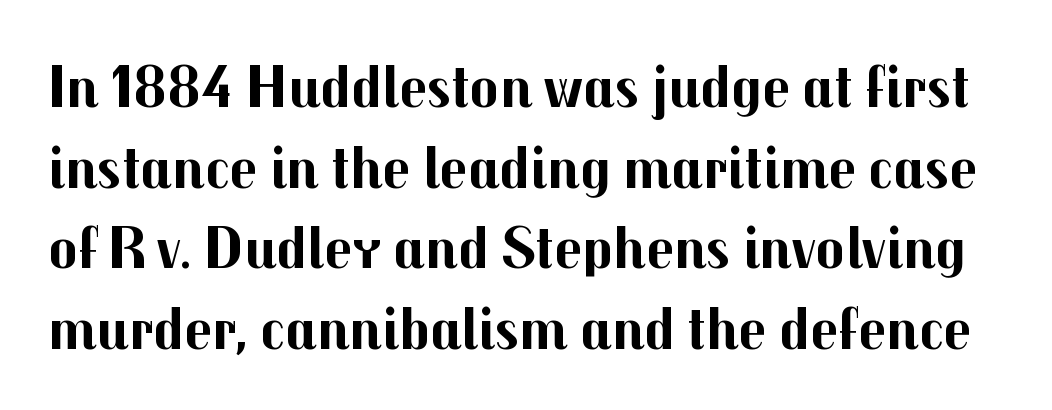
Q: Is the text bold? A: Yes.
Q: Is the text italic (slanted)? A: No, it is upright.
Q: Is the typeface a serif or a sans-serif typeface? A: Sans-serif.
Q: Is the text underlined? A: No.
Q: Is the spacing between letters normal or unusually wide? A: Normal.
Q: Is the spacing between lines tight, normal or loose? A: Normal.
Q: Width (condensed, normal, or wide)? A: Normal.
Q: Stroke contrast? A: Medium.
Q: x-height? A: Medium.
Q: Monospaced? A: No.
